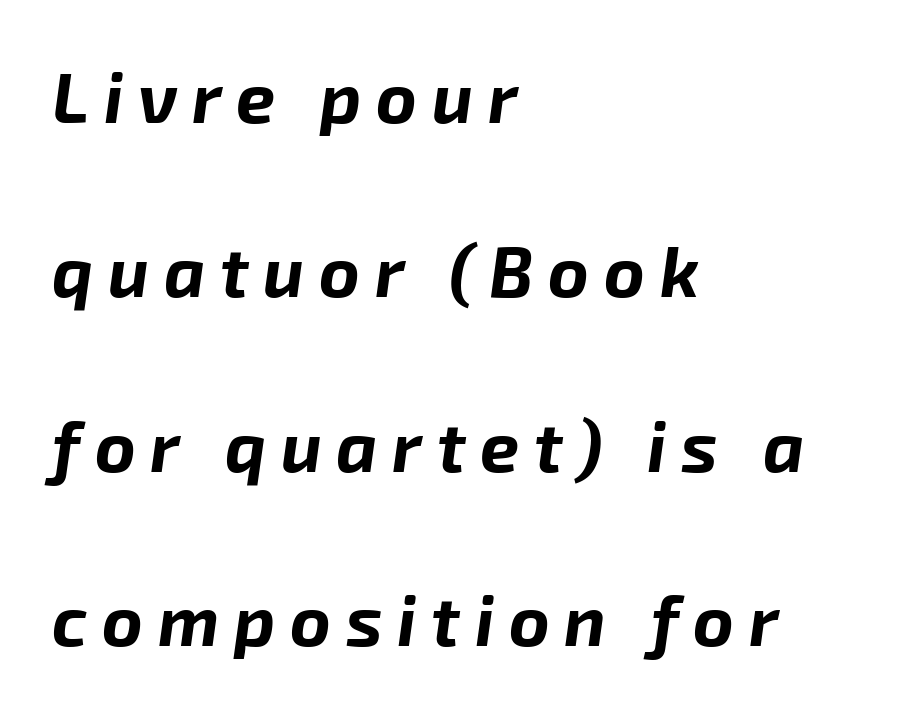
{"italic": "yes", "lean": "right", "slant_degrees": 8, "bold": "yes", "weight": "bold", "width": "normal", "stroke_contrast": "low", "x_height": "medium", "monospaced": "no", "underline": "no", "align": "left", "line_spacing": "loose", "line_spacing_ratio": 2.49, "letter_spacing": "wide", "letter_spacing_em": 0.21, "glyph_px": 70}
